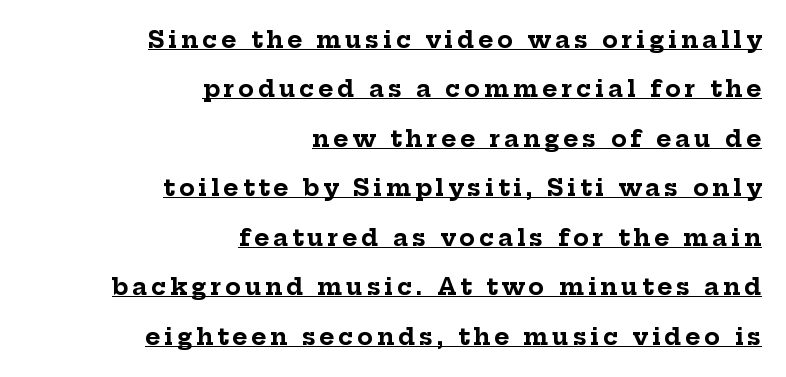
Horizontal bands of white between lines are thick stripes. The lines are quadded right. The axis of the letterforms is exactly vertical. Caption: lettering with a line underneath.
